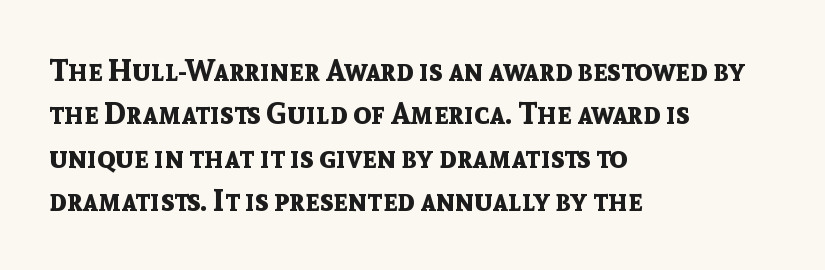
{"serif": "no", "italic": "no", "bold": "yes", "weight": "bold", "width": "normal", "x_height": "medium", "monospaced": "no", "underline": "no", "align": "left", "line_spacing": "normal", "line_spacing_ratio": 1.45, "letter_spacing": "normal", "letter_spacing_em": 0.0, "glyph_px": 30}
